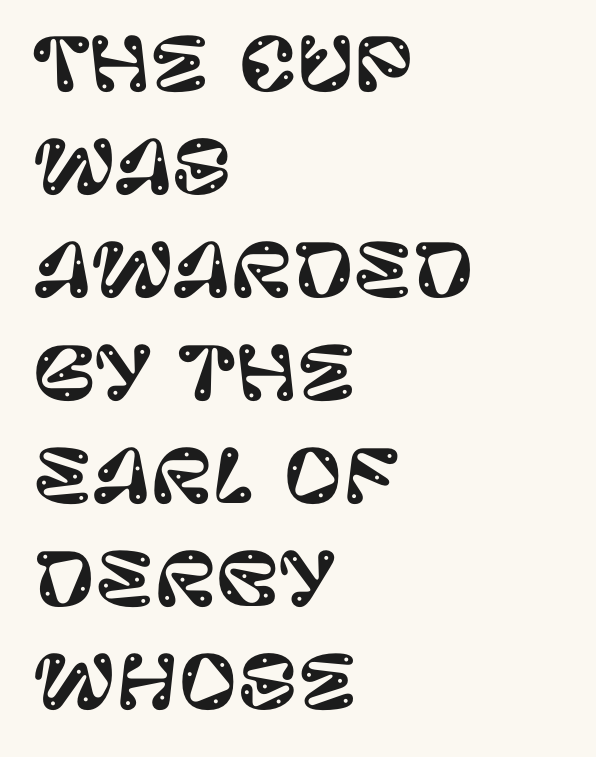
Q: Is the text italic (slanted)? A: Yes.
Q: Is the typeface a serif or a sans-serif typeface? A: Sans-serif.
Q: Is the text underlined? A: No.
Q: How is the paragraph aligned? A: Left-aligned.
Q: Is the spacing between letters normal or unusually wide? A: Normal.
Q: Is the spacing between lines tight, normal or loose? A: Normal.
Q: Width (condensed, normal, or wide)? A: Normal.
Q: Stroke contrast? A: Low.
Q: x-height? A: Large.
Q: Monospaced? A: No.
